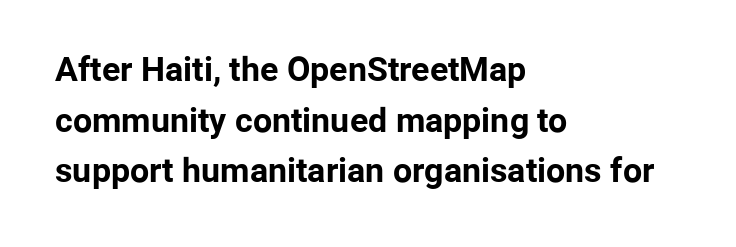
{"serif": "no", "italic": "no", "bold": "yes", "weight": "bold", "width": "normal", "stroke_contrast": "low", "x_height": "medium", "monospaced": "no", "underline": "no", "align": "left", "line_spacing": "normal", "line_spacing_ratio": 1.49, "letter_spacing": "normal", "letter_spacing_em": 0.0, "glyph_px": 34}
